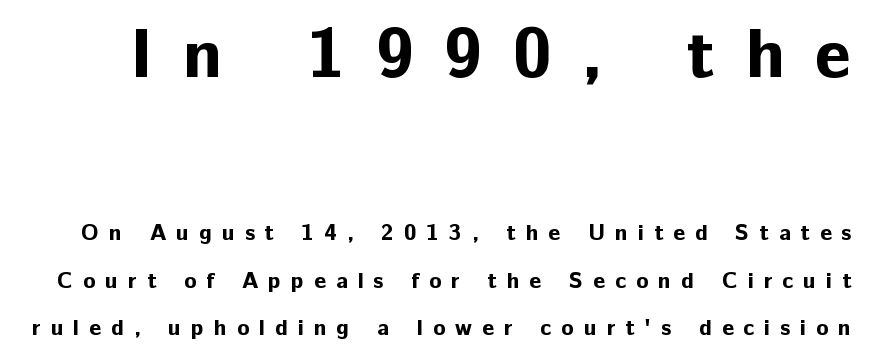
A typesetter would call this proportional, since set widths differ per character. The rendering shrinks the type as you move from the upper chunk to the lower. Stroke thickness is high; the sample reads as a true bold. Honestly, there is no underline to notice here at all.
